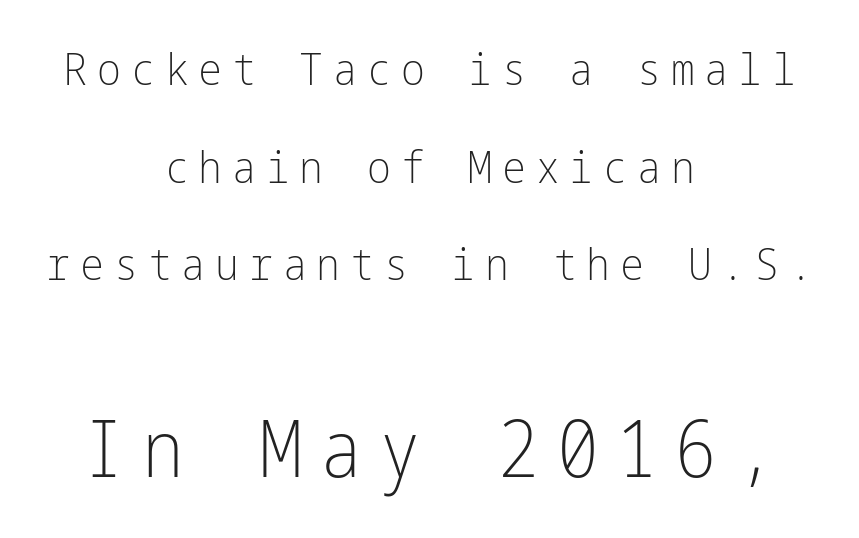
{"serif": "no", "italic": "no", "bold": "no", "weight": "light", "width": "condensed", "stroke_contrast": "low", "x_height": "medium", "underline": "no", "align": "center", "line_spacing": "loose", "line_spacing_ratio": 2.17, "letter_spacing": "wide", "letter_spacing_em": 0.22, "larger_block": "second", "size_ratio": 1.76, "glyph_px": 79}
